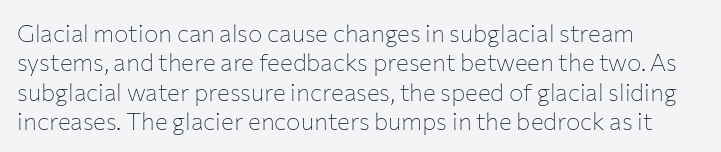
{"italic": "no", "bold": "no", "underline": "no", "align": "left", "line_spacing_ratio": 1.22, "letter_spacing": "normal", "letter_spacing_em": 0.0, "glyph_px": 24}
